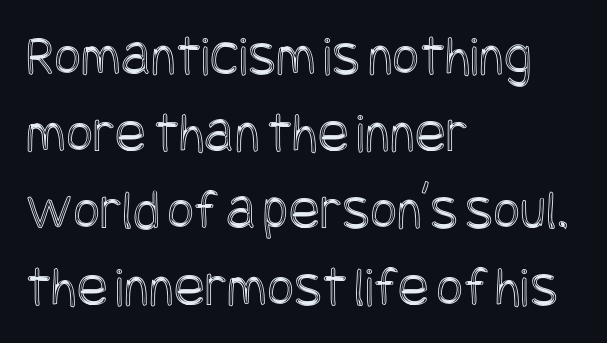
Each new line begins a customary step beneath the previous one. This sample is left-justified, so line endings fall wherever the words run out. Honestly, the letter spacing is just normal — you wouldn't notice it. The axis of the letterforms is exactly vertical. The gap between lines stays unmarked.
